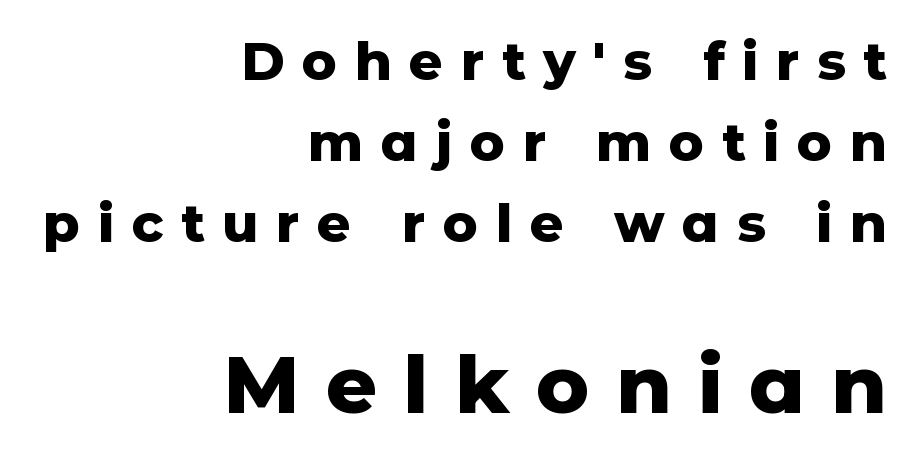
The image shows 80 px heavy sans-serif type, upright; set right-aligned, normal line spacing (1.53x), unusually wide letter spacing (+0.33 em), not underlined; the second (bottom) block is 1.51x larger; low stroke contrast and a medium x-height.
